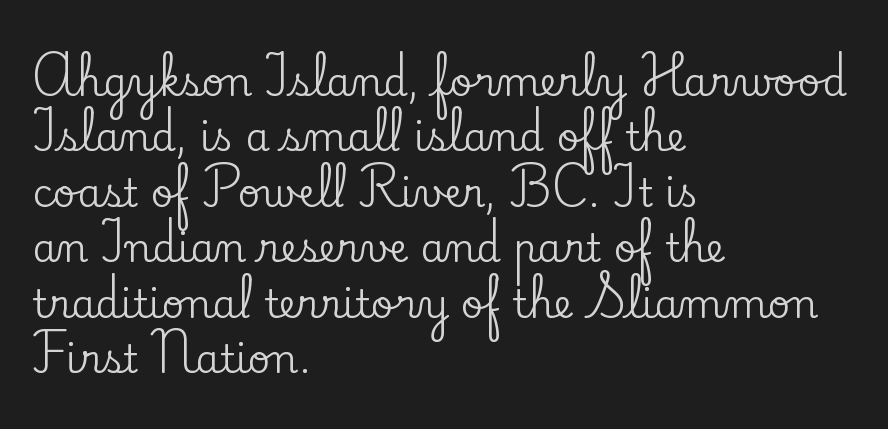
The passage shown has conventional tracking throughout. Yep, those are serifs on the letters. Underline: absent. Do the characters align in a grid? No, the font is proportional.
